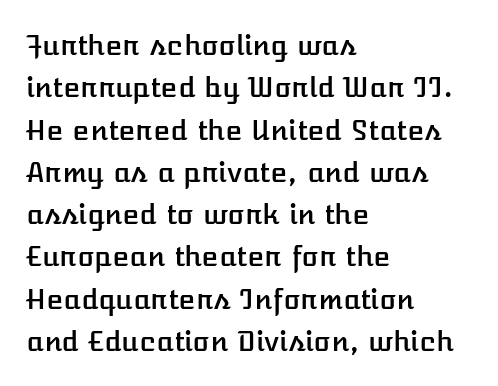
The image shows 28 px text type, upright; set left-aligned, normal line spacing (1.51x), normal letter spacing, not underlined; low stroke contrast and a medium x-height.
